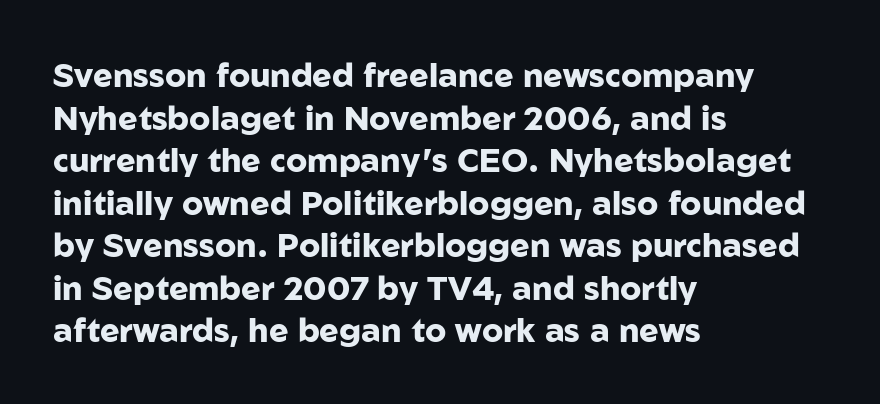
This block has exactly the height ordinary leading produces. Reading down the block, your eye returns to a fixed left position each line. Regarding serifs, this sample does without them. Heavy-handed strokes throughout: this text is bold. This sample uses an upright cut, with every glyph sitting square on the baseline. Underline: absent.
